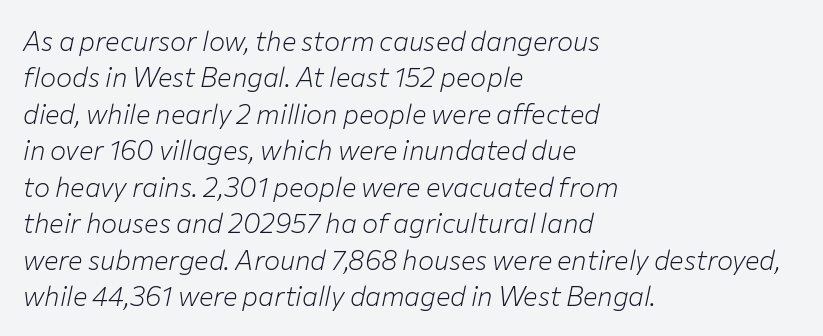
Q: Is the text bold? A: No.
Q: Is the text italic (slanted)? A: Yes, it leans right by about 12 degrees.
Q: Is the text underlined? A: No.
Q: How is the paragraph aligned? A: Left-aligned.
Q: Is the spacing between letters normal or unusually wide? A: Normal.
Q: Is the spacing between lines tight, normal or loose? A: Normal.
